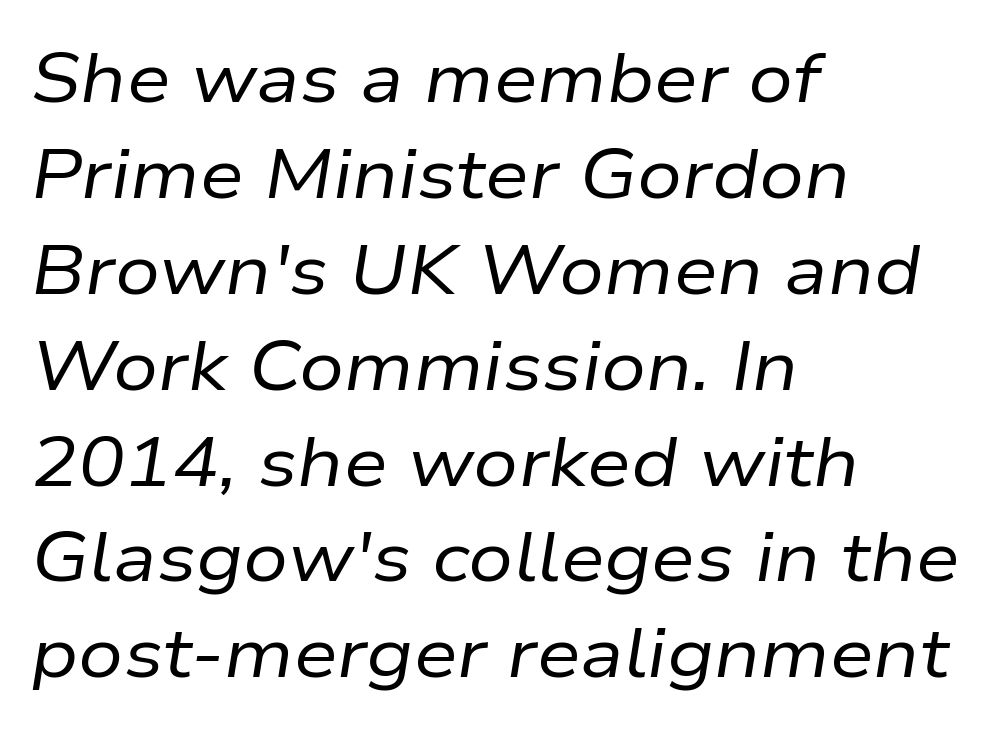
Q: Is the text bold? A: No.
Q: Is the text italic (slanted)? A: Yes, it leans right by about 9 degrees.
Q: Is the text underlined? A: No.
Q: How is the paragraph aligned? A: Left-aligned.
Q: Is the spacing between letters normal or unusually wide? A: Normal.
Q: Is the spacing between lines tight, normal or loose? A: Normal.
Q: Width (condensed, normal, or wide)? A: Normal.
Q: Stroke contrast? A: Low.
Q: x-height? A: Medium.
Q: Monospaced? A: No.
